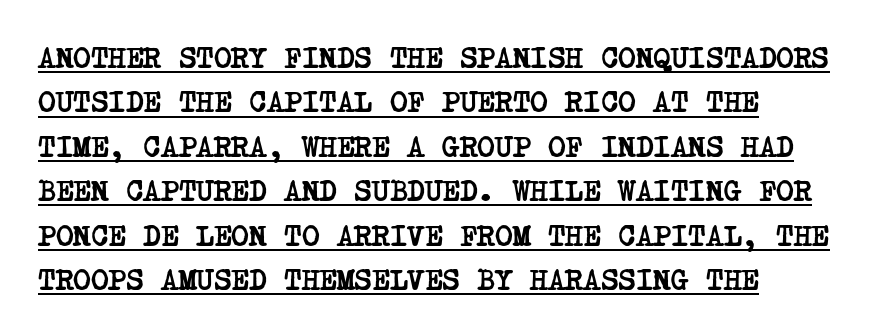
Q: Is the text bold? A: Yes.
Q: Is the typeface a serif or a sans-serif typeface? A: Serif.
Q: Is the text underlined? A: Yes.
Q: Is the spacing between letters normal or unusually wide? A: Normal.
Q: Is the spacing between lines tight, normal or loose? A: Normal.
Q: Width (condensed, normal, or wide)? A: Condensed.
Q: Stroke contrast? A: Low.
Q: x-height? A: Large.
